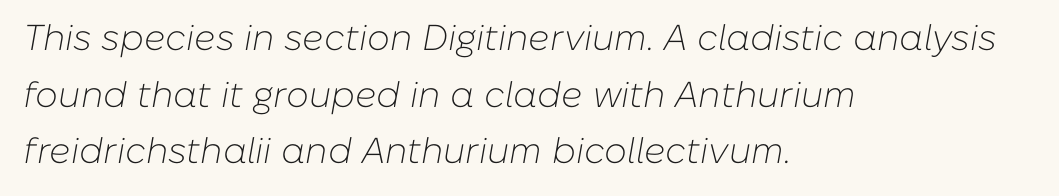
The image shows 36 px light type, italic (leaning right); set left-aligned, normal line spacing (1.57x), normal letter spacing, not underlined; low stroke contrast and a medium x-height.
